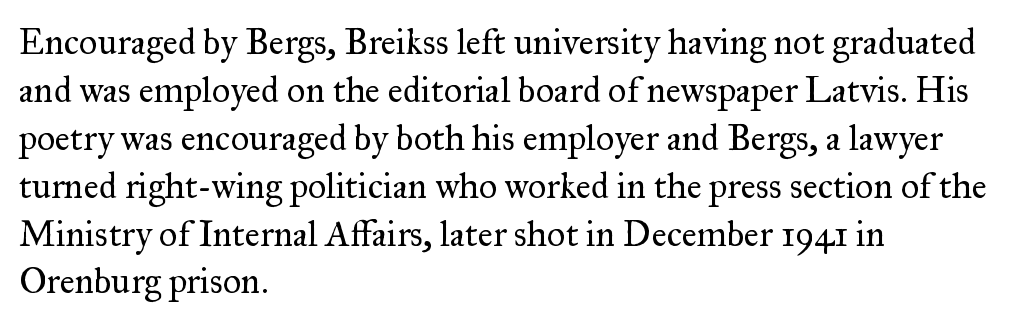
Q: Is the text bold? A: No.
Q: Is the text italic (slanted)? A: No, it is upright.
Q: Is the typeface a serif or a sans-serif typeface? A: Serif.
Q: Is the text underlined? A: No.
Q: How is the paragraph aligned? A: Left-aligned.
Q: Is the spacing between letters normal or unusually wide? A: Normal.
Q: Is the spacing between lines tight, normal or loose? A: Normal.
Q: Width (condensed, normal, or wide)? A: Normal.
Q: Stroke contrast? A: Medium.
Q: x-height? A: Small.
Q: Monospaced? A: No.
